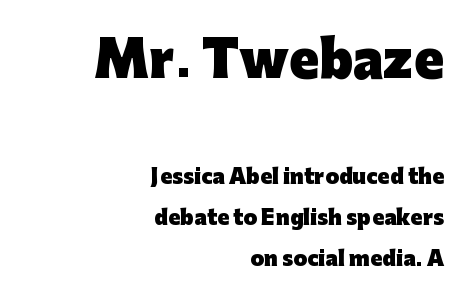
The image shows 49 px heavy sans-serif type, upright; set right-aligned, loose line spacing (2.04x), normal letter spacing, not underlined; the first (top) block is 2.45x larger; low stroke contrast and a medium x-height.
